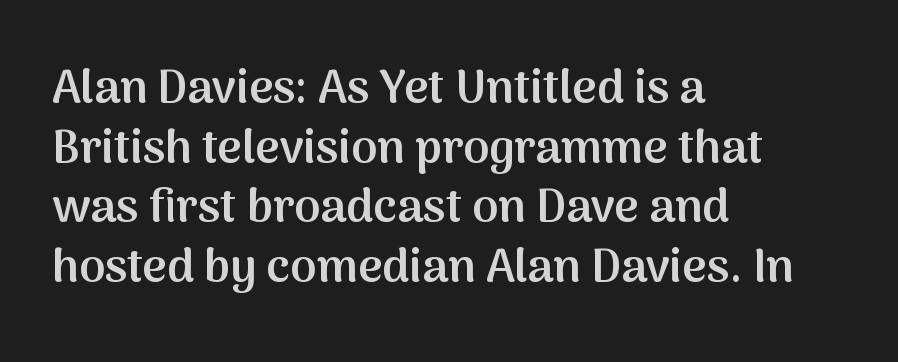
The paragraph shown leans on its left margin. The sample has been set in demibold, a notch under bold. Posture: straight, roman, zero tilt. Glyph-to-glyph distance matches everyday printed text. I'd call this a sans setting — the letters go barefoot.
